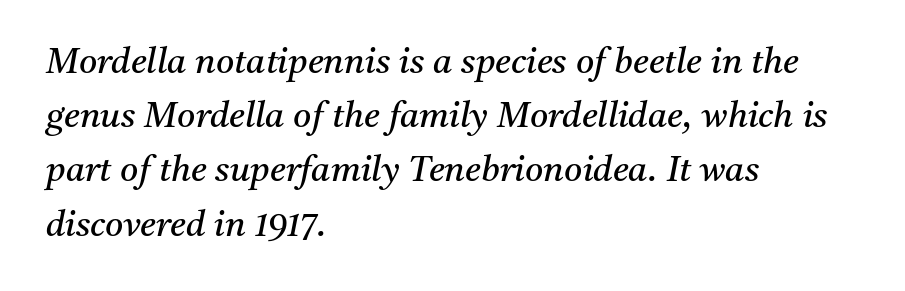
{"serif": "yes", "italic": "yes", "lean": "right", "slant_degrees": 11, "bold": "no", "weight": "regular", "width": "normal", "stroke_contrast": "medium", "x_height": "medium", "monospaced": "no", "underline": "no", "align": "left", "line_spacing": "normal", "line_spacing_ratio": 1.55, "letter_spacing": "normal", "letter_spacing_em": 0.0, "glyph_px": 35}
